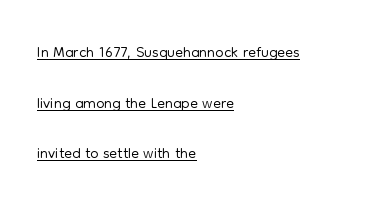
{"italic": "no", "bold": "no", "underline": "yes", "align": "left", "line_spacing": "loose", "line_spacing_ratio": 2.2, "letter_spacing": "normal", "letter_spacing_em": 0.0, "glyph_px": 23}
